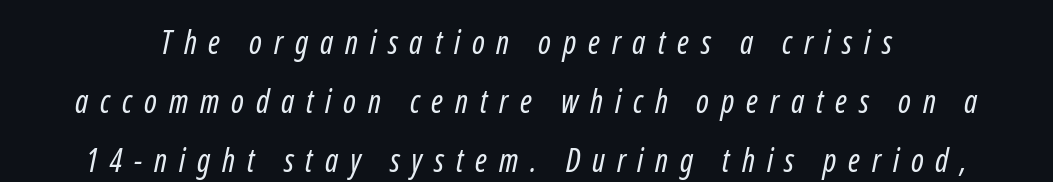
The image shows 32 px regular-weight, condensed sans-serif type; set line spacing 1.84x, unusually wide letter spacing (+0.37 em), not underlined; low stroke contrast and a medium x-height.
